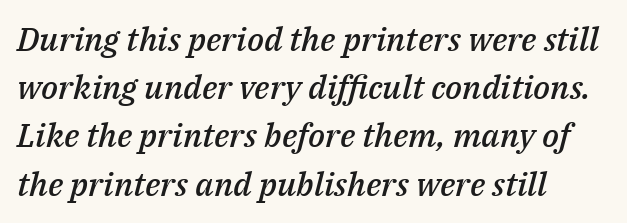
{"italic": "yes", "lean": "right", "slant_degrees": 14, "bold": "semi", "weight": "semibold", "width": "normal", "stroke_contrast": "medium", "x_height": "medium", "monospaced": "no", "underline": "no", "align": "left", "line_spacing": "normal", "line_spacing_ratio": 1.46, "letter_spacing": "normal", "letter_spacing_em": 0.0, "glyph_px": 33}
